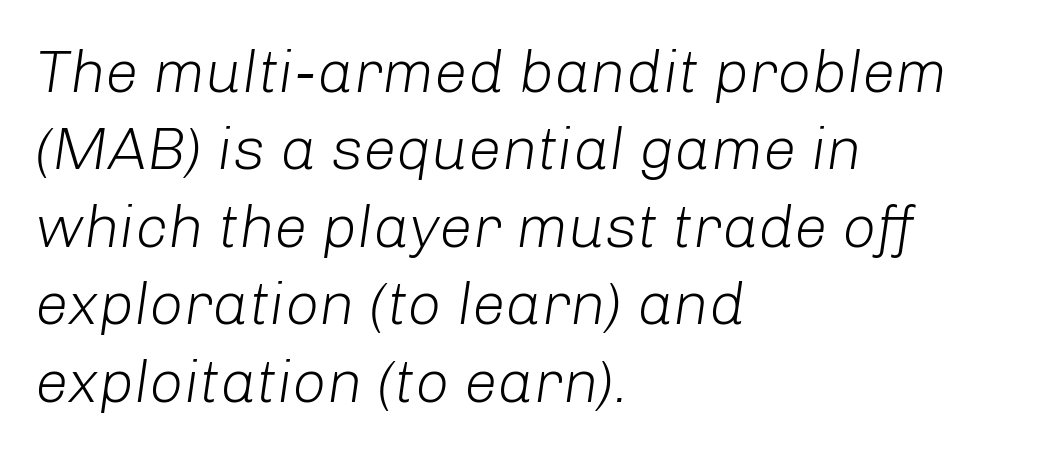
{"italic": "yes", "lean": "right", "slant_degrees": 8, "bold": "no", "weight": "light", "width": "normal", "stroke_contrast": "low", "x_height": "medium", "monospaced": "no", "underline": "no", "align": "left", "line_spacing": "normal", "line_spacing_ratio": 1.29, "letter_spacing": "normal", "letter_spacing_em": 0.0, "glyph_px": 60}
